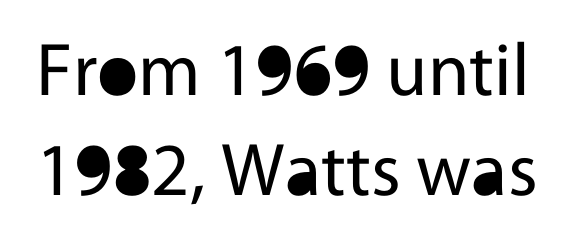
The image shows 75 px regular-weight sans-serif type, upright; set normal line spacing (1.33x), normal letter spacing, not underlined; a medium x-height.
